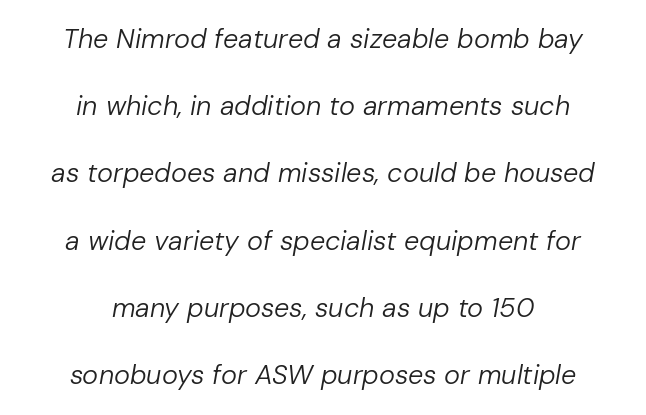
Q: Is the text bold? A: No.
Q: Is the text italic (slanted)? A: Yes, it leans right by about 10 degrees.
Q: Is the text underlined? A: No.
Q: How is the paragraph aligned? A: Centered.
Q: Is the spacing between letters normal or unusually wide? A: Normal.
Q: Is the spacing between lines tight, normal or loose? A: Loose.
